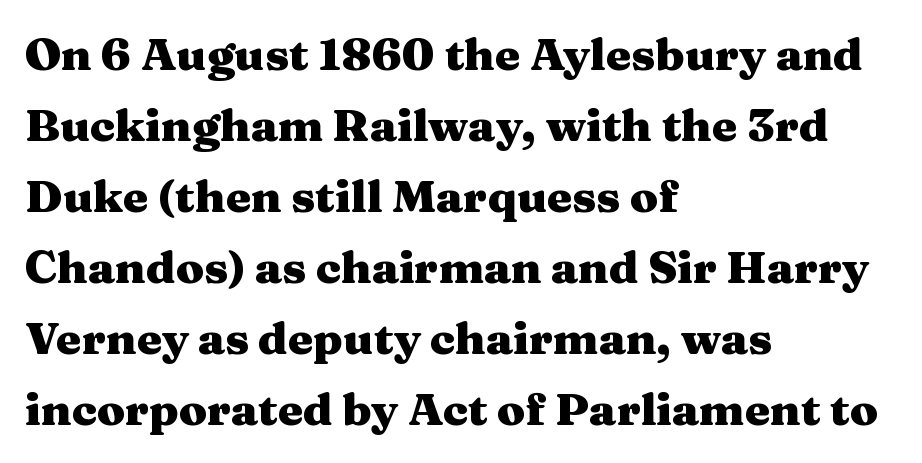
Compared with typical body copy, the letter spacing here is the same. This sample uses an upright cut, with every glyph sitting square on the baseline. The lines in this sample share a left origin and differ only in where they stop. As a designer I'd log this as weight 700, bold. Leading: standard.
